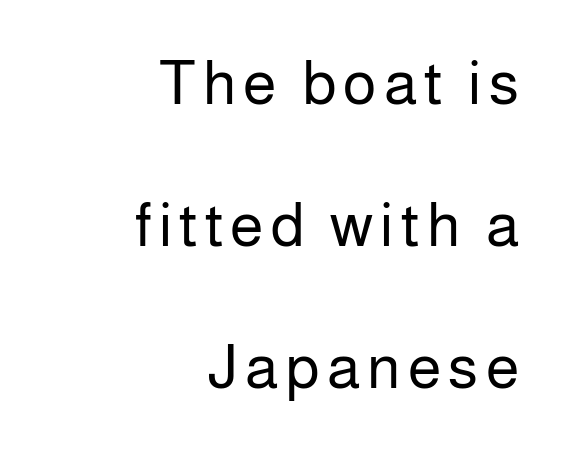
Interline gaps are noticeably wide in this sample. The designer went with a sans here, leaving each stem footless. This reads as an unemphasized weight, regular at the heaviest. Note the varied advance widths — an 'i' is clearly narrower than an 'm'.
